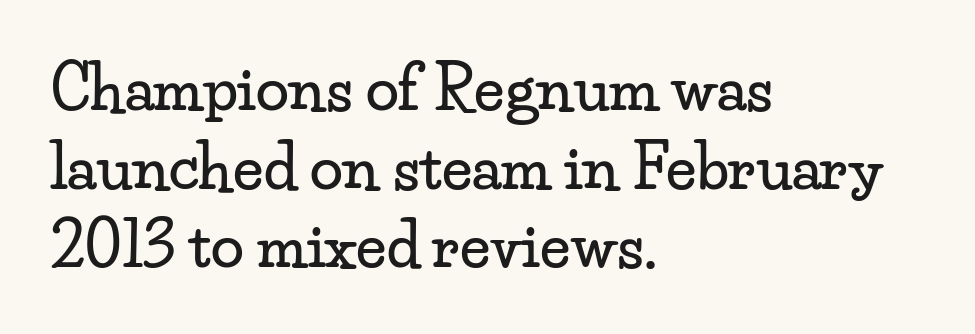
The image shows 60 px wide serif type, upright; set left-aligned, normal line spacing (1.31x), normal letter spacing, not underlined; low stroke contrast and a small x-height.
